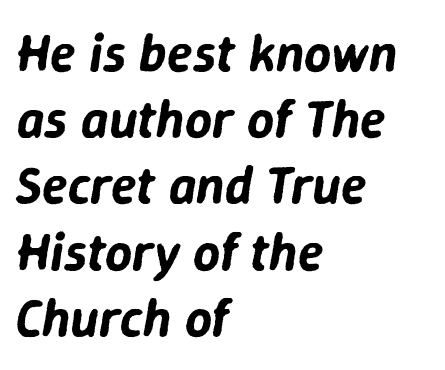
The image shows 53 px text type, italic (leaning right); set left-aligned, normal line spacing (1.25x), normal letter spacing, not underlined; low stroke contrast and a medium x-height.
